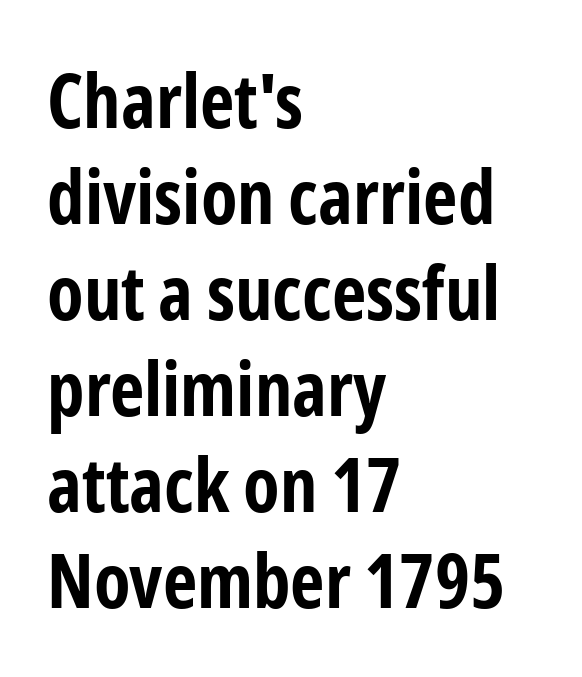
Q: Is the text bold? A: Yes.
Q: Is the text italic (slanted)? A: No, it is upright.
Q: Is the typeface a serif or a sans-serif typeface? A: Sans-serif.
Q: Is the text underlined? A: No.
Q: How is the paragraph aligned? A: Left-aligned.
Q: Is the spacing between letters normal or unusually wide? A: Normal.
Q: Is the spacing between lines tight, normal or loose? A: Normal.
Q: Width (condensed, normal, or wide)? A: Condensed.
Q: Stroke contrast? A: Low.
Q: x-height? A: Medium.
Q: Monospaced? A: No.
